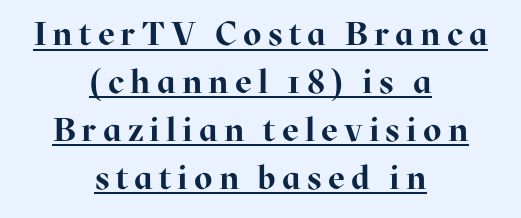
Font category for this specimen: serif. Think of a printed novel: that variable character pitch is what you see here. Tall strokes in this sample are plumb rather than angled. Leading matches the norm, producing a regular column. Stroke thickness is high; the sample reads as a true bold. If you folded the block vertically in half, each line would mirror itself in length.
